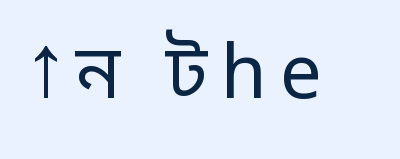
{"serif": "no", "italic": "no", "bold": "no", "weight": "regular", "width": "normal", "stroke_contrast": "low", "x_height": "large", "monospaced": "no", "underline": "no", "glyph_px": 74}
